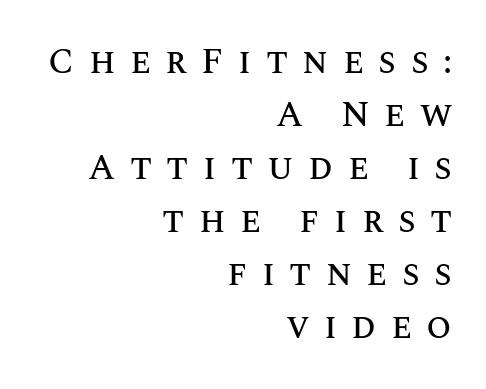
{"italic": "no", "width": "normal", "stroke_contrast": "medium", "x_height": "large", "monospaced": "no", "underline": "no", "align": "right", "line_spacing": "normal", "line_spacing_ratio": 1.47, "letter_spacing": "wide", "letter_spacing_em": 0.4, "glyph_px": 36}
